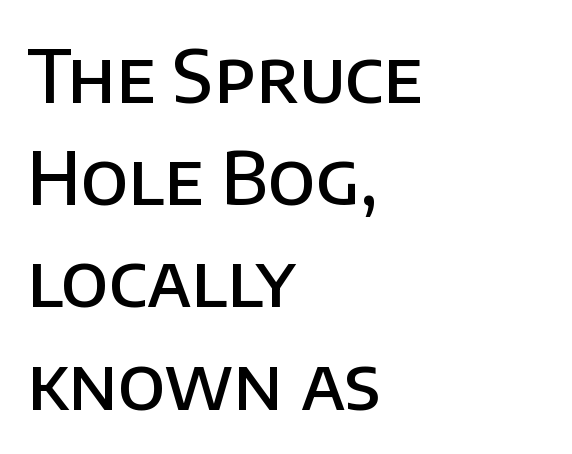
The rendering uses natural spacing where letterforms have individual widths. The lines in this sample share a left origin and differ only in where they stop. Evenly set lines give the paragraph a standard silhouette. The font is running at a semibold setting, under full bold. Descender tails drop into unmarked territory. Does extra space separate the letters? No, they use regular spacing.
